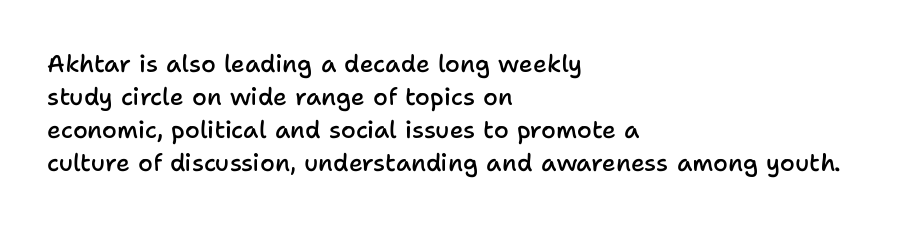
{"italic": "no", "bold": "semi", "underline": "no", "align": "left", "line_spacing": "normal", "line_spacing_ratio": 1.38, "letter_spacing": "normal", "letter_spacing_em": 0.0, "glyph_px": 24}
